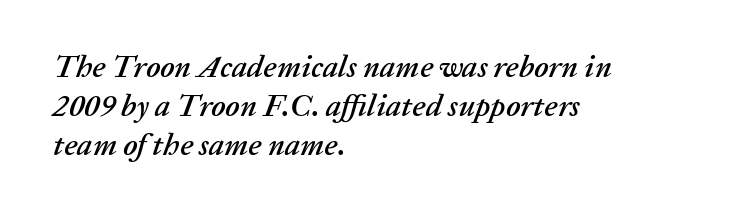
A clean baseline with only descenders dipping below it. Does the lettering tilt? It does — this is italic. In terms of letterspacing, this is plain default setting. Is the block centered? No — it sits flush against the left margin. Leading: standard.
